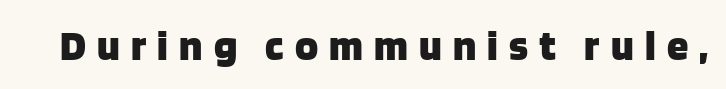
The zone under the glyphs is completely vacant. Each word looks stretched out because of the extra space between its letters. Typographic density is high because the face is bold. Proportional: the letters do not fall into vertical columns. In terms of posture, this sample is upright.
